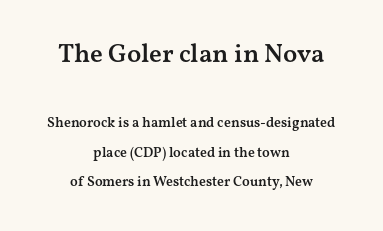
Q: Is the text bold? A: Semi-bold.
Q: Is the text italic (slanted)? A: No, it is upright.
Q: Is the text underlined? A: No.
Q: How is the paragraph aligned? A: Centered.
Q: Is the spacing between letters normal or unusually wide? A: Normal.
Q: Is the spacing between lines tight, normal or loose? A: Loose.
Q: Which block of text is set in a larger size, the first (top) or the second (bottom)? A: The first (top) one.
